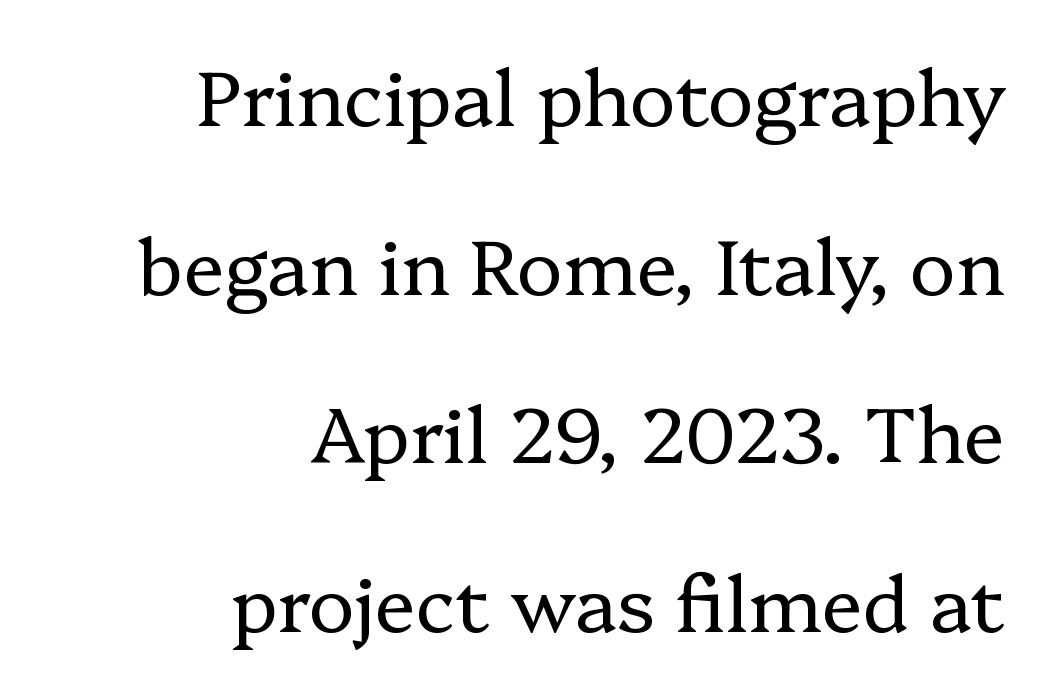
Q: Is the text bold? A: No.
Q: Is the text italic (slanted)? A: No, it is upright.
Q: Is the typeface a serif or a sans-serif typeface? A: Serif.
Q: Is the text underlined? A: No.
Q: How is the paragraph aligned? A: Right-aligned.
Q: Is the spacing between letters normal or unusually wide? A: Normal.
Q: Is the spacing between lines tight, normal or loose? A: Loose.
Q: Width (condensed, normal, or wide)? A: Normal.
Q: Stroke contrast? A: Low.
Q: x-height? A: Medium.
Q: Monospaced? A: No.
